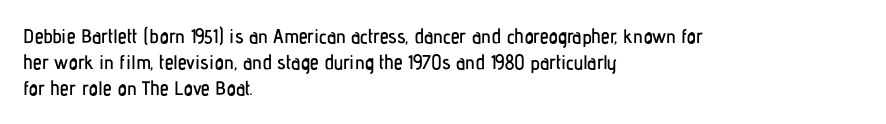
Q: Is the text italic (slanted)? A: No, it is upright.
Q: Is the text underlined? A: No.
Q: How is the paragraph aligned? A: Left-aligned.
Q: Is the spacing between letters normal or unusually wide? A: Normal.
Q: Is the spacing between lines tight, normal or loose? A: Normal.
